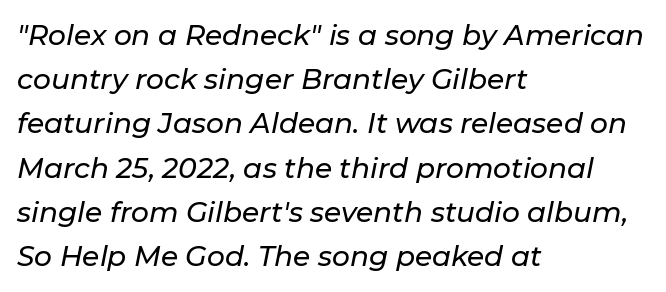
One-word summary of the alignment: left. You can tell it's italic because the verticals aren't actually vertical. Normally led — the rows are evenly, conventionally spaced. Note the varied advance widths — an 'i' is clearly narrower than an 'm'. The specimen omits any rule beneath the text block's lines. Short note: letters normally spaced.
